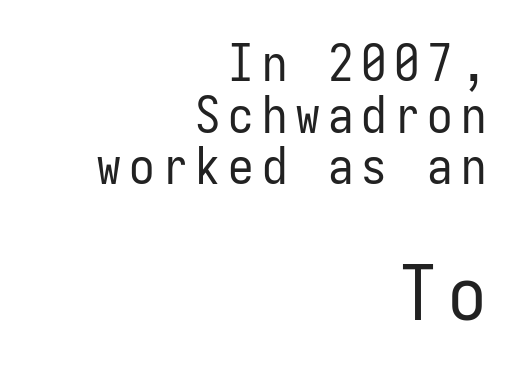
{"serif": "no", "italic": "no", "bold": "no", "weight": "regular", "width": "condensed", "stroke_contrast": "low", "x_height": "medium", "monospaced": "yes", "underline": "no", "align": "right", "line_spacing": "tight", "line_spacing_ratio": 1.01, "larger_block": "second", "size_ratio": 1.49, "glyph_px": 76}
